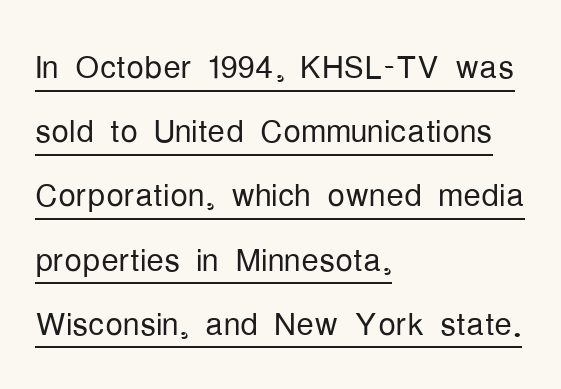
{"serif": "no", "italic": "no", "bold": "no", "weight": "light", "width": "condensed", "stroke_contrast": "low", "x_height": "medium", "monospaced": "no", "underline": "yes", "align": "left", "line_spacing": "normal", "line_spacing_ratio": 1.46, "letter_spacing": "normal", "letter_spacing_em": 0.0, "glyph_px": 44}
